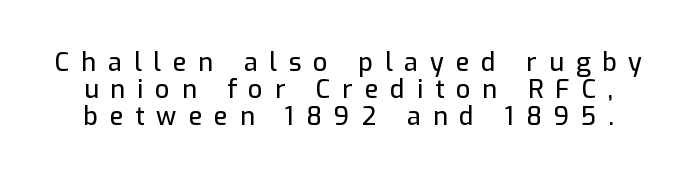
{"italic": "no", "underline": "no", "line_spacing": "tight", "line_spacing_ratio": 1.08, "letter_spacing": "wide", "letter_spacing_em": 0.48, "glyph_px": 25}
